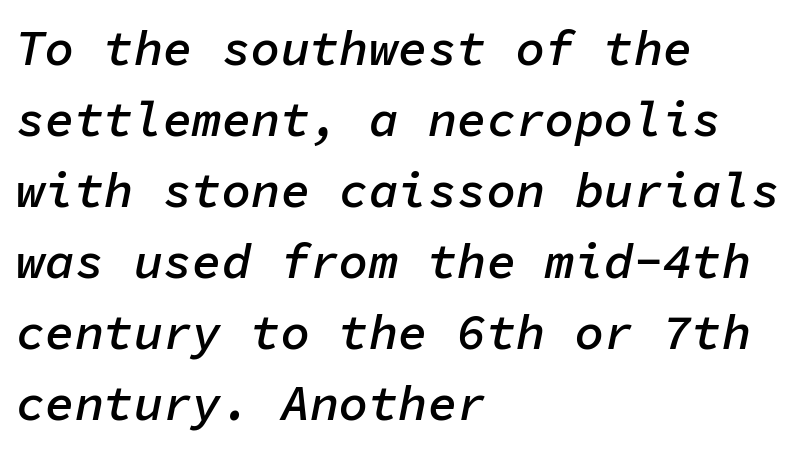
Q: Is the text bold? A: Semi-bold.
Q: Is the text italic (slanted)? A: Yes, it leans right by about 11 degrees.
Q: Is the text underlined? A: No.
Q: How is the paragraph aligned? A: Left-aligned.
Q: Is the spacing between letters normal or unusually wide? A: Normal.
Q: Is the spacing between lines tight, normal or loose? A: Normal.
Q: Width (condensed, normal, or wide)? A: Normal.
Q: Stroke contrast? A: Low.
Q: x-height? A: Medium.
Q: Monospaced? A: Yes.
